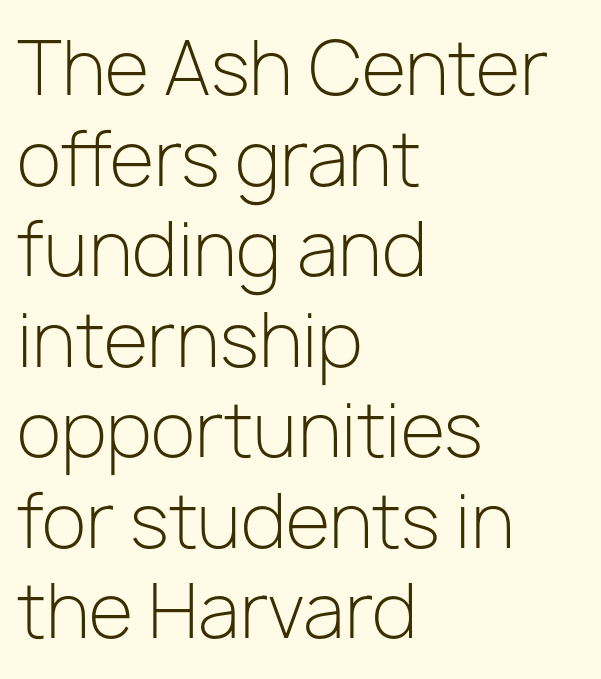
{"serif": "no", "italic": "no", "bold": "no", "weight": "light", "width": "normal", "stroke_contrast": "low", "x_height": "medium", "monospaced": "no", "underline": "no", "align": "left", "line_spacing_ratio": 1.24, "letter_spacing": "normal", "letter_spacing_em": 0.0, "glyph_px": 73}
